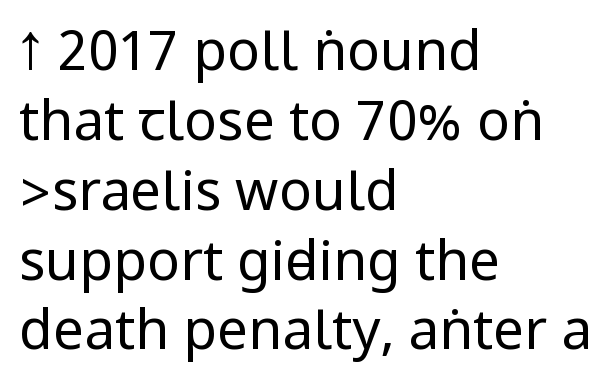
{"serif": "no", "italic": "no", "bold": "no", "weight": "regular", "width": "condensed", "stroke_contrast": "low", "underline": "no", "align": "left", "line_spacing": "normal", "line_spacing_ratio": 1.27, "letter_spacing": "normal", "letter_spacing_em": 0.0, "glyph_px": 55}
